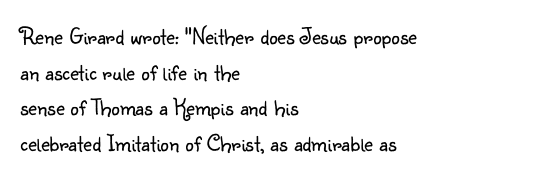
{"italic": "no", "bold": "no", "underline": "no", "align": "left", "line_spacing": "normal", "line_spacing_ratio": 1.48, "letter_spacing": "normal", "letter_spacing_em": 0.0, "glyph_px": 24}
